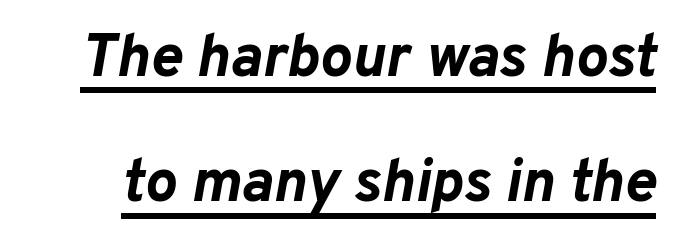
Q: Is the text bold? A: Yes.
Q: Is the text italic (slanted)? A: Yes, it leans right by about 10 degrees.
Q: Is the text underlined? A: Yes.
Q: Is the spacing between letters normal or unusually wide? A: Normal.
Q: Is the spacing between lines tight, normal or loose? A: Loose.
Q: Width (condensed, normal, or wide)? A: Normal.
Q: Stroke contrast? A: Low.
Q: x-height? A: Medium.
Q: Monospaced? A: No.
